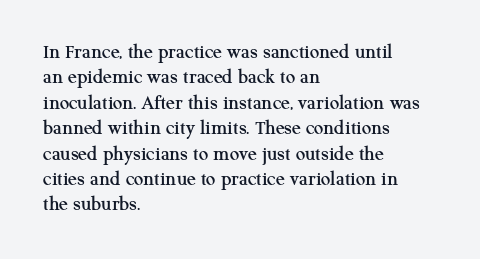
{"italic": "no", "underline": "no", "align": "left", "line_spacing_ratio": 1.21, "letter_spacing": "normal", "letter_spacing_em": 0.0, "glyph_px": 21}
